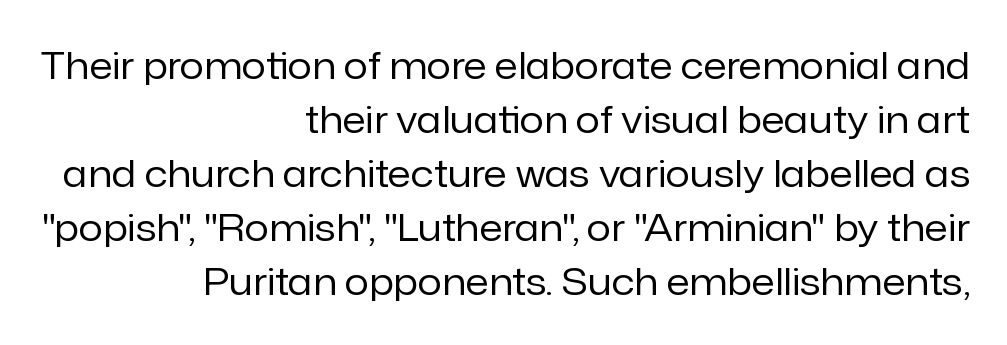
Does the copy run flush right? Yes — the right margin is perfectly even. You can tell it's not italic because the verticals are truly vertical. Proportional: the letters do not fall into vertical columns. Students, note that the glyphs here touch the page at normal intervals.
